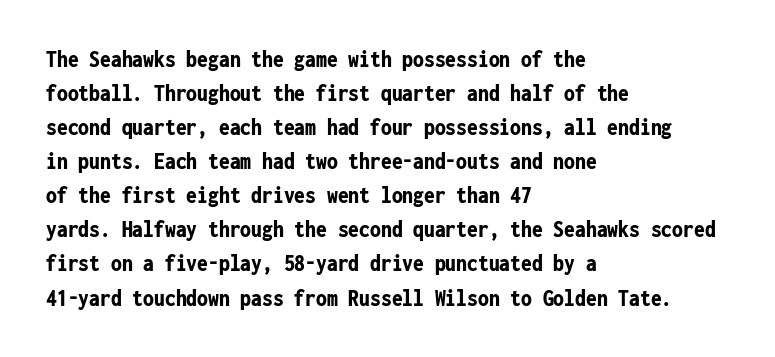
The image shows 24 px bold type, upright; set left-aligned, normal line spacing (1.42x), normal letter spacing, not underlined.
